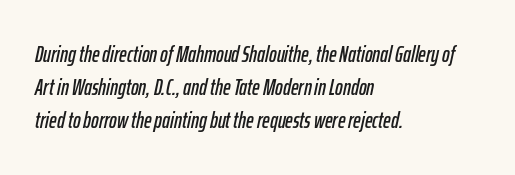
{"italic": "yes", "lean": "right", "slant_degrees": 12, "underline": "no", "align": "left", "line_spacing": "normal", "line_spacing_ratio": 1.44, "letter_spacing": "normal", "letter_spacing_em": 0.0, "glyph_px": 23}
